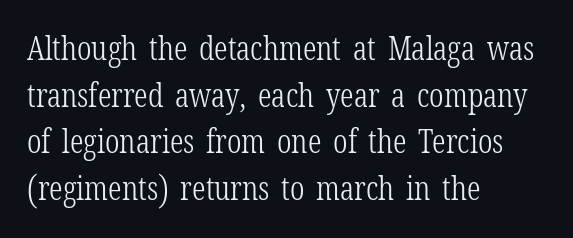
{"serif": "yes", "italic": "no", "bold": "no", "weight": "light", "width": "condensed", "stroke_contrast": "low", "x_height": "medium", "monospaced": "no", "underline": "no", "align": "left", "line_spacing": "normal", "line_spacing_ratio": 1.41, "letter_spacing": "normal", "letter_spacing_em": 0.0, "glyph_px": 33}
